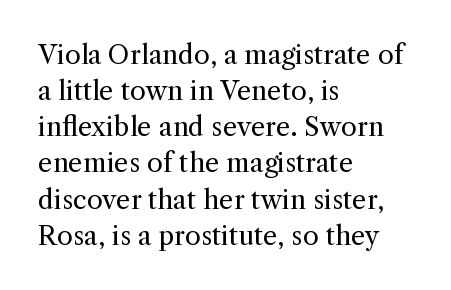
The image shows 26 px text type, upright; set left-aligned, normal line spacing (1.39x), normal letter spacing, not underlined.
